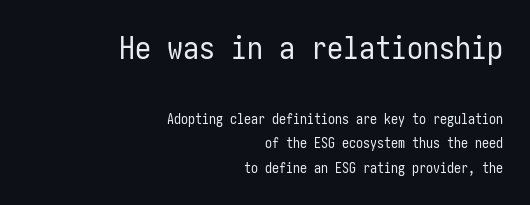
Q: Is the text bold? A: No.
Q: Is the text italic (slanted)? A: No, it is upright.
Q: Is the typeface a serif or a sans-serif typeface? A: Sans-serif.
Q: Is the text underlined? A: No.
Q: How is the paragraph aligned? A: Right-aligned.
Q: Is the spacing between letters normal or unusually wide? A: Normal.
Q: Which block of text is set in a larger size, the first (top) or the second (bottom)? A: The first (top) one.
Q: Width (condensed, normal, or wide)? A: Condensed.
Q: Stroke contrast? A: Low.
Q: x-height? A: Medium.
